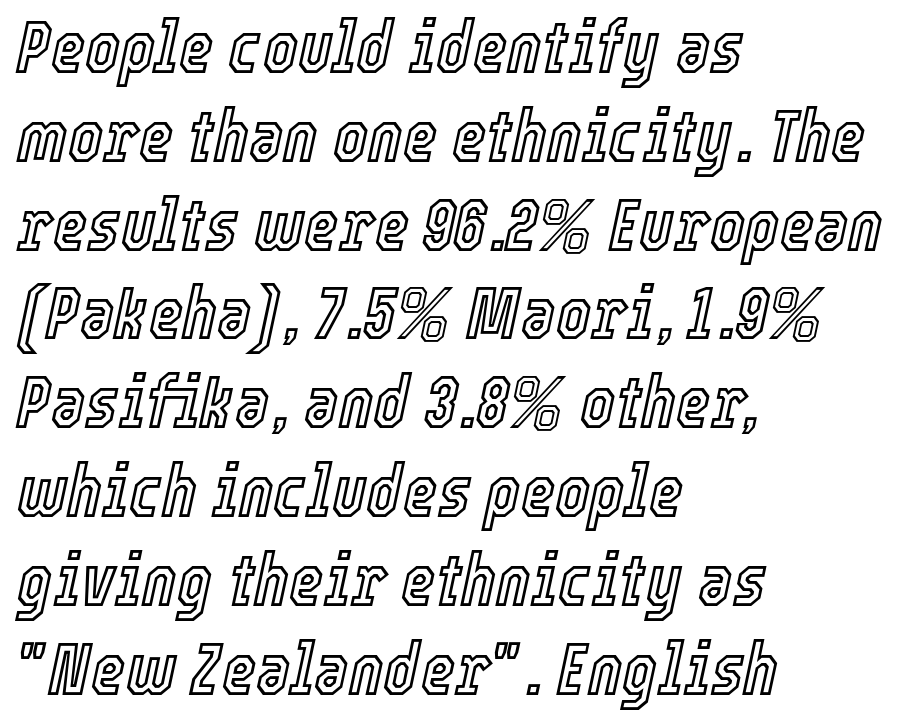
Designer's note — italics engaged. A clean baseline with only descenders dipping below it. This sample has the flowing, uneven cadence of proportional lettering. These lines are set flush left with a ragged right edge. There is no visible air inserted between adjacent glyphs.
